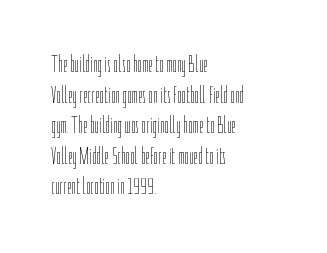
The image shows 23 px text type, upright; set left-aligned, normal line spacing (1.33x), normal letter spacing, not underlined.
